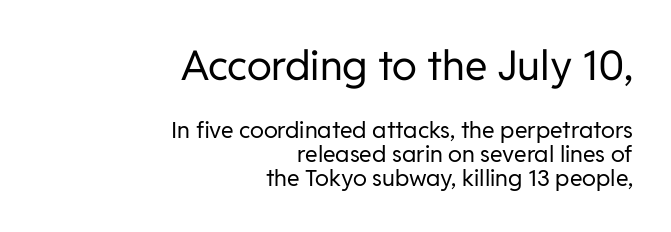
Q: Is the text bold? A: No.
Q: Is the text italic (slanted)? A: No, it is upright.
Q: Is the typeface a serif or a sans-serif typeface? A: Sans-serif.
Q: Is the text underlined? A: No.
Q: How is the paragraph aligned? A: Right-aligned.
Q: Is the spacing between letters normal or unusually wide? A: Normal.
Q: Is the spacing between lines tight, normal or loose? A: Tight.
Q: Which block of text is set in a larger size, the first (top) or the second (bottom)? A: The first (top) one.
Q: Width (condensed, normal, or wide)? A: Normal.
Q: Stroke contrast? A: Low.
Q: x-height? A: Medium.
Q: Monospaced? A: No.
